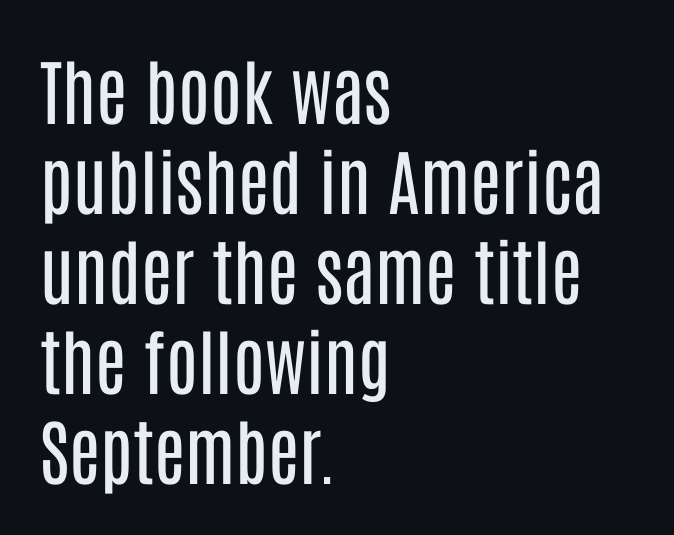
Q: Is the text bold? A: No.
Q: Is the text italic (slanted)? A: No, it is upright.
Q: Is the typeface a serif or a sans-serif typeface? A: Sans-serif.
Q: Is the text underlined? A: No.
Q: How is the paragraph aligned? A: Left-aligned.
Q: Is the spacing between letters normal or unusually wide? A: Normal.
Q: Is the spacing between lines tight, normal or loose? A: Normal.
Q: Width (condensed, normal, or wide)? A: Condensed.
Q: Stroke contrast? A: Low.
Q: x-height? A: Large.
Q: Monospaced? A: No.
